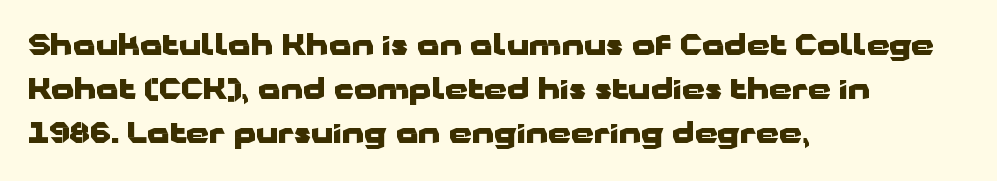
This sample uses an upright cut, with every glyph sitting square on the baseline. What stands out about the letter spacing? Nothing — it is the standard amount. Layout note: lines flush left. These lines are rendered in a variable-pitch font.
